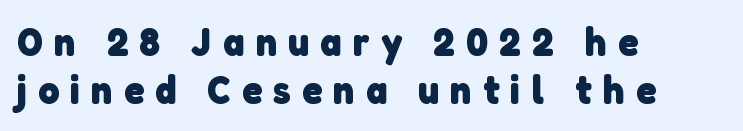
Q: Is the text bold? A: Yes.
Q: Is the typeface a serif or a sans-serif typeface? A: Sans-serif.
Q: Is the text underlined? A: No.
Q: How is the paragraph aligned? A: Left-aligned.
Q: Is the spacing between letters normal or unusually wide? A: Unusually wide.
Q: Width (condensed, normal, or wide)? A: Normal.
Q: Stroke contrast? A: Low.
Q: x-height? A: Medium.
Q: Monospaced? A: No.
